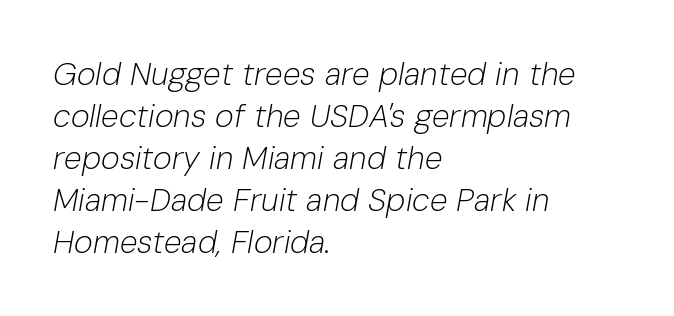
The image shows 32 px light type, italic (leaning right); set left-aligned, normal line spacing (1.31x), normal letter spacing, not underlined; low stroke contrast and a medium x-height.
